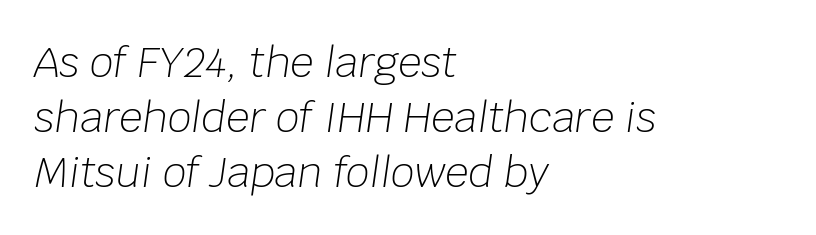
Q: Is the text bold? A: No.
Q: Is the text italic (slanted)? A: Yes, it leans right by about 8 degrees.
Q: Is the text underlined? A: No.
Q: How is the paragraph aligned? A: Left-aligned.
Q: Is the spacing between letters normal or unusually wide? A: Normal.
Q: Is the spacing between lines tight, normal or loose? A: Normal.
Q: Width (condensed, normal, or wide)? A: Normal.
Q: Stroke contrast? A: Low.
Q: x-height? A: Large.
Q: Monospaced? A: No.
